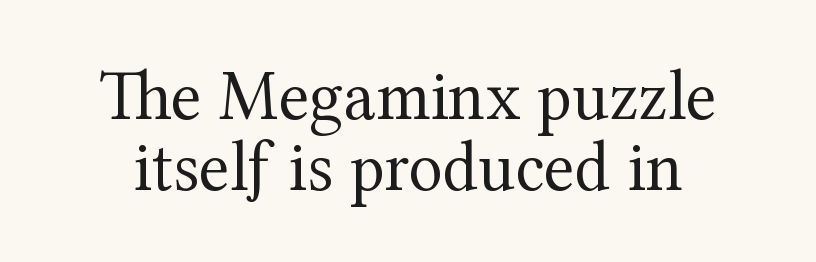
{"serif": "yes", "italic": "no", "bold": "no", "weight": "regular", "width": "normal", "stroke_contrast": "medium", "x_height": "medium", "monospaced": "no", "underline": "no", "line_spacing": "tight", "line_spacing_ratio": 1.0, "letter_spacing": "normal", "letter_spacing_em": 0.0, "glyph_px": 71}
